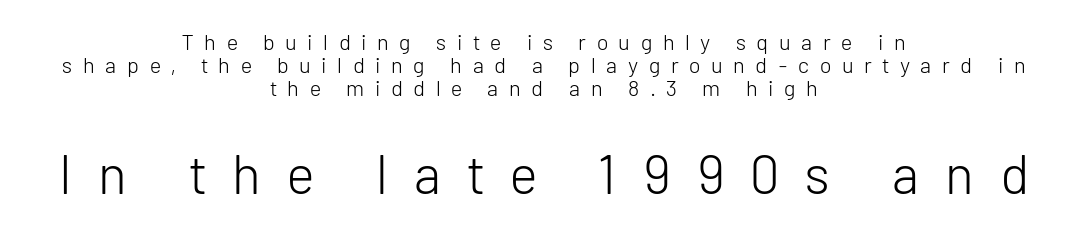
The image shows 54 px light sans-serif type, upright; set centered, tight line spacing (1.04x), unusually wide letter spacing (+0.48 em), not underlined; the second (bottom) block is 2.45x larger; low stroke contrast and a medium x-height.
